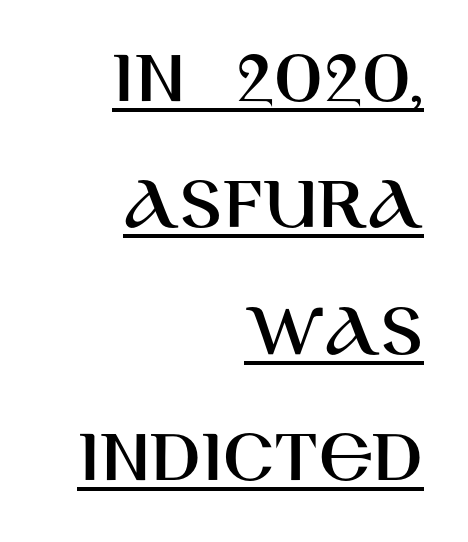
Q: Is the text italic (slanted)? A: No, it is upright.
Q: Is the typeface a serif or a sans-serif typeface? A: Sans-serif.
Q: Is the text underlined? A: Yes.
Q: How is the paragraph aligned? A: Right-aligned.
Q: Is the spacing between letters normal or unusually wide? A: Normal.
Q: Is the spacing between lines tight, normal or loose? A: Normal.
Q: Width (condensed, normal, or wide)? A: Normal.
Q: Stroke contrast? A: High.
Q: x-height? A: Large.
Q: Monospaced? A: No.
